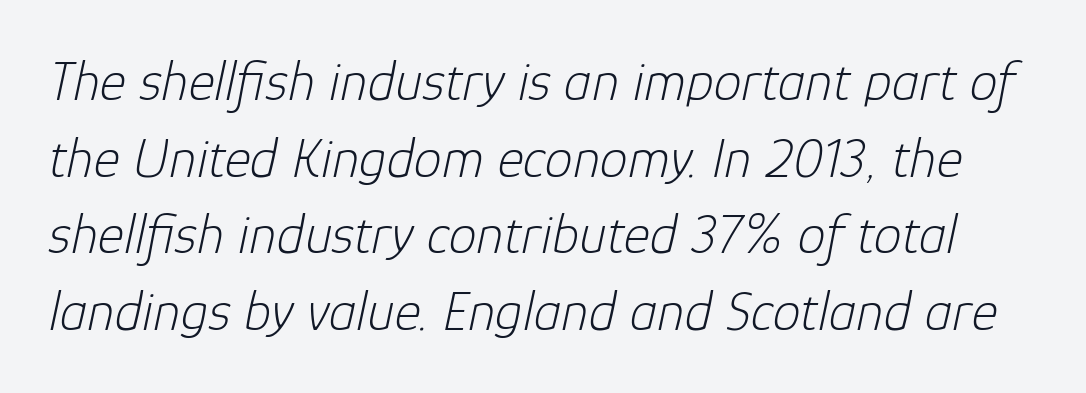
The image shows 56 px light type, italic (leaning right); set normal line spacing (1.37x), normal letter spacing, not underlined; low stroke contrast and a medium x-height.
